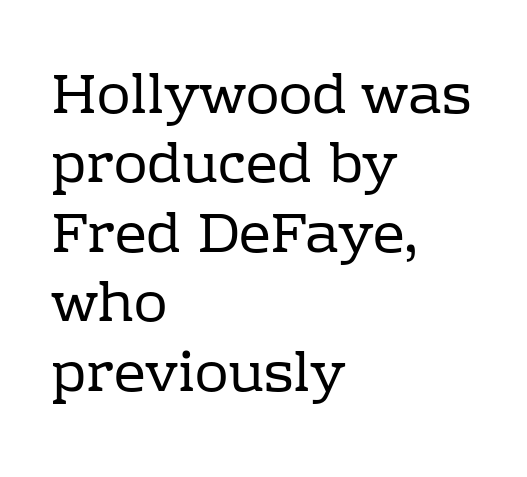
{"serif": "yes", "italic": "no", "bold": "no", "weight": "regular", "width": "normal", "stroke_contrast": "low", "x_height": "medium", "monospaced": "no", "underline": "no", "align": "left", "line_spacing_ratio": 1.24, "letter_spacing": "normal", "letter_spacing_em": 0.0, "glyph_px": 56}
